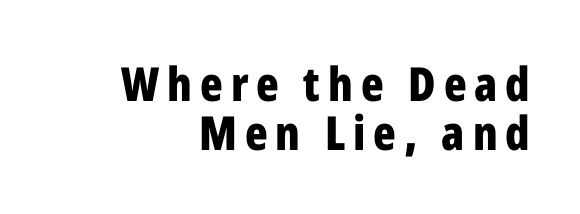
{"serif": "no", "italic": "no", "bold": "yes", "weight": "bold", "width": "condensed", "stroke_contrast": "low", "x_height": "medium", "monospaced": "no", "underline": "no", "align": "right", "line_spacing": "tight", "line_spacing_ratio": 1.04, "glyph_px": 47}
